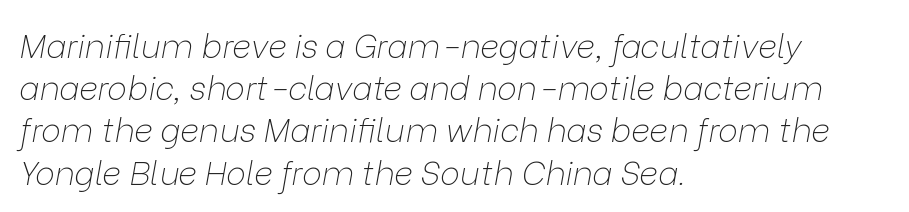
This block has exactly the height ordinary leading produces. Underlining? Definitely not there. Varying glyph widths throughout — classic text-font behaviour. Students, note that the glyphs here touch the page at normal intervals. Style check: oblique.
